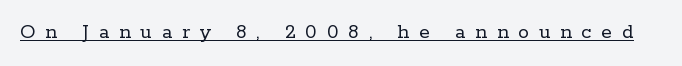
Q: Is the text bold? A: No.
Q: Is the text italic (slanted)? A: No, it is upright.
Q: Is the text underlined? A: Yes.
Q: Is the spacing between letters normal or unusually wide? A: Unusually wide.
